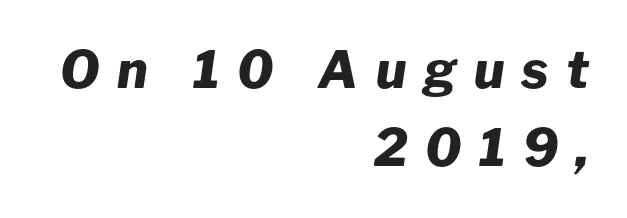
Q: Is the text bold? A: Yes.
Q: Is the text italic (slanted)? A: Yes, it leans right by about 8 degrees.
Q: Is the text underlined? A: No.
Q: How is the paragraph aligned? A: Right-aligned.
Q: Is the spacing between letters normal or unusually wide? A: Unusually wide.
Q: Is the spacing between lines tight, normal or loose? A: Normal.
Q: Width (condensed, normal, or wide)? A: Normal.
Q: Stroke contrast? A: Low.
Q: x-height? A: Medium.
Q: Monospaced? A: No.
